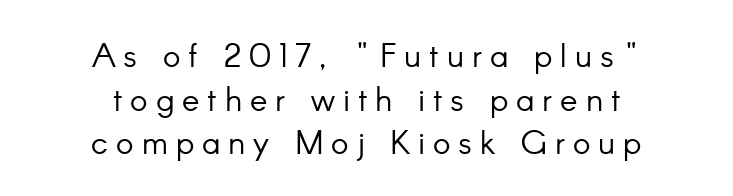
{"serif": "no", "italic": "no", "bold": "no", "weight": "light", "width": "normal", "stroke_contrast": "low", "x_height": "small", "monospaced": "no", "underline": "no", "align": "center", "line_spacing": "normal", "line_spacing_ratio": 1.32, "letter_spacing": "wide", "letter_spacing_em": 0.24, "glyph_px": 33}
